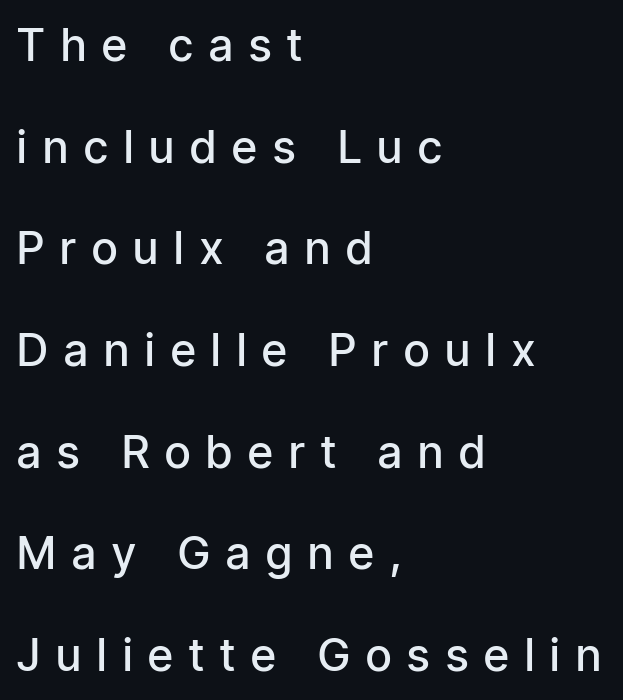
The image shows 45 px semibold, condensed sans-serif type, upright; set left-aligned, loose line spacing (2.26x), unusually wide letter spacing (+0.36 em), not underlined; low stroke contrast and a medium x-height.
